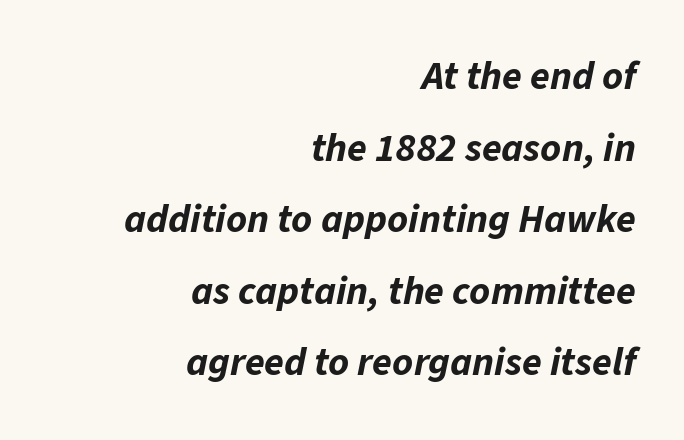
The rendering applies a slant to the glyphs. Where is the straight margin? On the right. Is this a fixed-width face? No — the glyphs have proportional, varying widths. Beneath every word, the page is bare. Look at the stroke-to-counter ratio: heavy, a bold. Between one letter and the next there's only the usual sliver of space.
